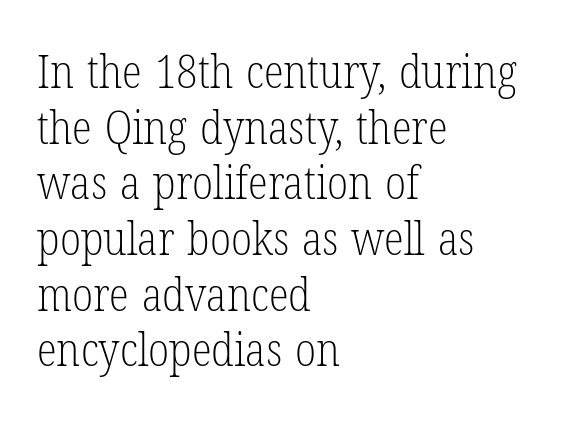
The image shows 46 px light, condensed serif type, upright; set left-aligned, line spacing 1.21x, normal letter spacing, not underlined; low stroke contrast and a medium x-height.
